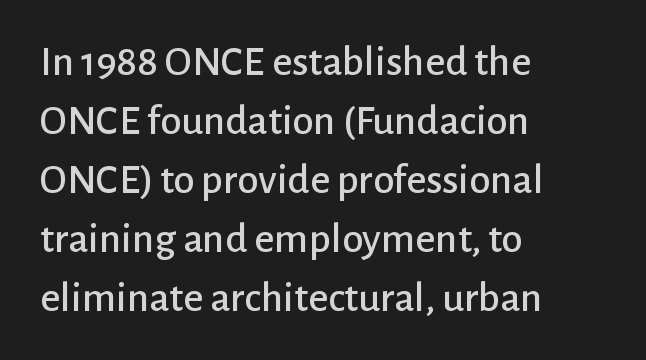
Q: Is the text italic (slanted)? A: No, it is upright.
Q: Is the typeface a serif or a sans-serif typeface? A: Sans-serif.
Q: Is the text underlined? A: No.
Q: How is the paragraph aligned? A: Left-aligned.
Q: Is the spacing between letters normal or unusually wide? A: Normal.
Q: Is the spacing between lines tight, normal or loose? A: Normal.
Q: Width (condensed, normal, or wide)? A: Normal.
Q: Stroke contrast? A: Low.
Q: x-height? A: Medium.
Q: Monospaced? A: No.
